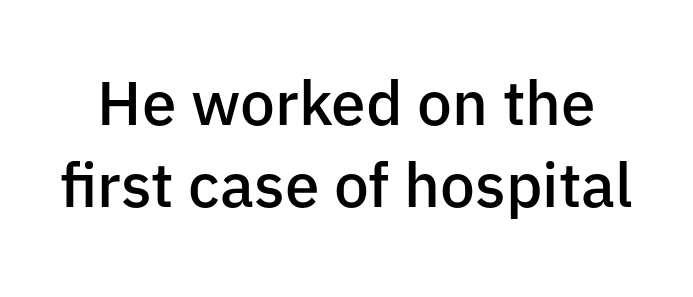
Q: Is the text bold? A: Semi-bold.
Q: Is the text italic (slanted)? A: No, it is upright.
Q: Is the typeface a serif or a sans-serif typeface? A: Sans-serif.
Q: Is the text underlined? A: No.
Q: Is the spacing between letters normal or unusually wide? A: Normal.
Q: Is the spacing between lines tight, normal or loose? A: Normal.
Q: Width (condensed, normal, or wide)? A: Normal.
Q: Stroke contrast? A: Low.
Q: x-height? A: Medium.
Q: Monospaced? A: No.
